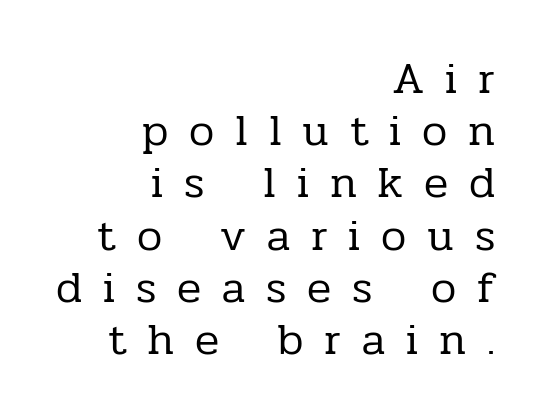
Q: Is the text bold? A: No.
Q: Is the text italic (slanted)? A: No, it is upright.
Q: Is the typeface a serif or a sans-serif typeface? A: Serif.
Q: Is the text underlined? A: No.
Q: How is the paragraph aligned? A: Right-aligned.
Q: Is the spacing between letters normal or unusually wide? A: Unusually wide.
Q: Width (condensed, normal, or wide)? A: Normal.
Q: Stroke contrast? A: Low.
Q: x-height? A: Medium.
Q: Monospaced? A: No.
